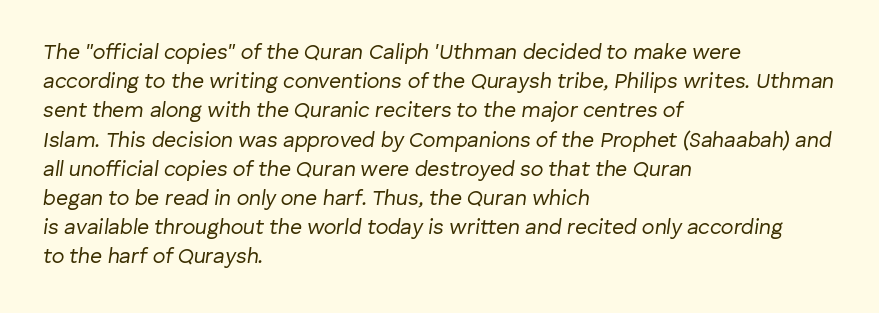
Unmarked baselines from the first word to the last. Vertical stems look standard width or narrower in stroke. Horizontally, the lines are justified to the leading edge only. Tracking here is standard; glyphs follow each other at the usual distance. Compared with ordinary roman type, these characters are visibly tilted.
